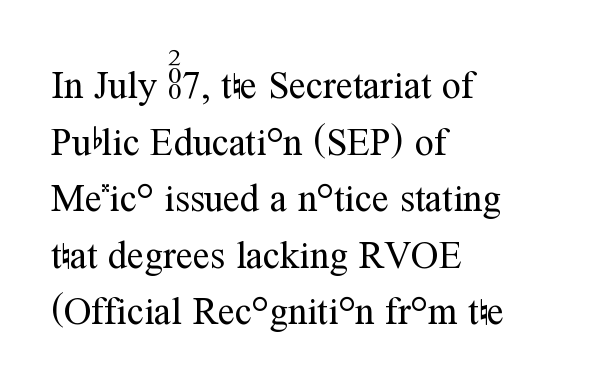
The face used here is proportionally spaced, like ordinary book or web type. You can tell it's not italic because the verticals are truly vertical. Does the copy run flush right? No — it runs flush left. Regarding leading, the lines here are spaced in the standard way. The font is comparable to plain body text, perhaps lighter. The rendering keeps characters at their native spacing.
